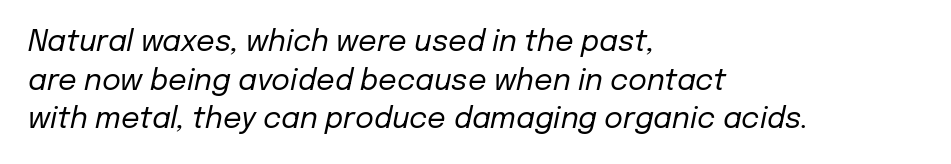
Plain, unruled lines of type. Characters are canted at an angle relative to the baseline's perpendicular. This sample keeps an unexceptional amount of space between lines. If you drew a ruler down the left edge, every line would touch it. No extra tracking has been applied to these lines. Think standard paragraph weight, or any step lighter than that.
